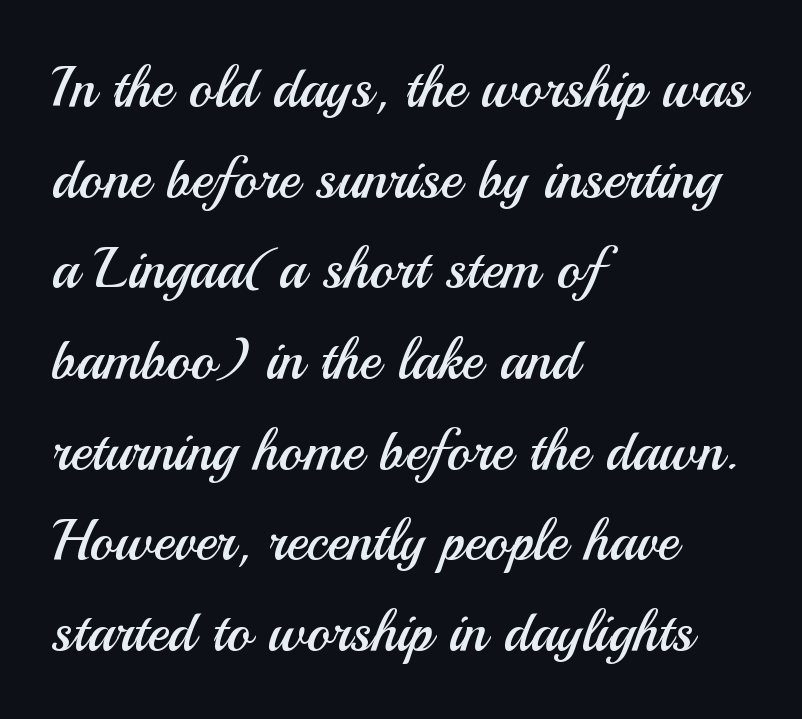
This rendering employs a face without finishing strokes, i.e., a sans-serif. Compared with typical paragraphs, the rows here are spaced about the same. Plain, unruled lines of type. Each letter keeps its own natural width here, so spacing adapts to shape.
